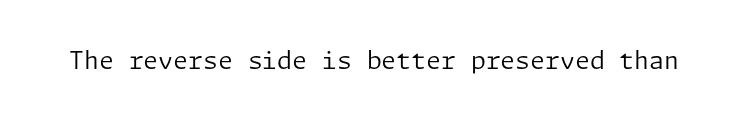
Only glyphs here, with clear space below each row. Notice how the stems are strictly vertical — no italics here. Between one letter and the next there's only the usual sliver of space. Is this a heavy cut? Hardly; it is regular or lighter.
